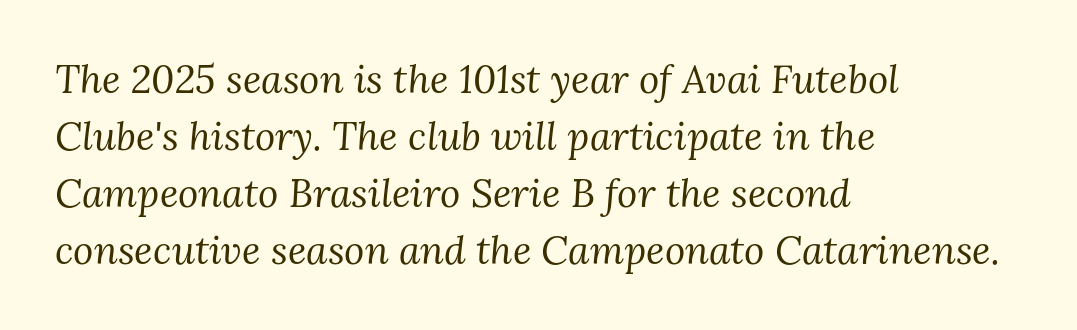
{"serif": "yes", "italic": "yes", "lean": "right", "slant_degrees": 3, "bold": "no", "weight": "regular", "width": "normal", "stroke_contrast": "medium", "x_height": "medium", "monospaced": "no", "underline": "no", "align": "left", "line_spacing": "normal", "line_spacing_ratio": 1.46, "letter_spacing": "normal", "letter_spacing_em": 0.0, "glyph_px": 39}
